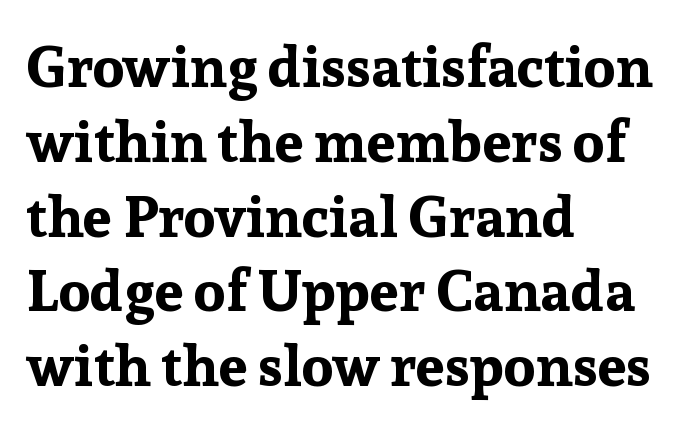
{"serif": "yes", "italic": "no", "bold": "yes", "weight": "bold", "width": "normal", "stroke_contrast": "low", "x_height": "medium", "monospaced": "no", "underline": "no", "align": "left", "line_spacing": "normal", "line_spacing_ratio": 1.29, "letter_spacing": "normal", "letter_spacing_em": 0.0, "glyph_px": 58}
